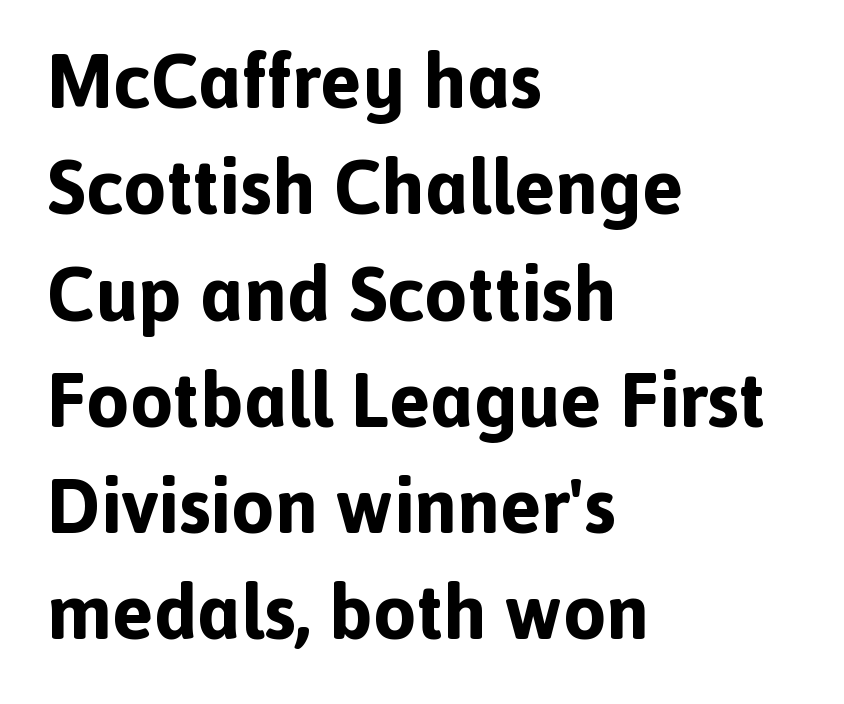
Summary of vertical rhythm: regular, with standard interline spacing. This sample has the flowing, uneven cadence of proportional lettering. Bare-footed words on every line. There is no visible air inserted between adjacent glyphs.
